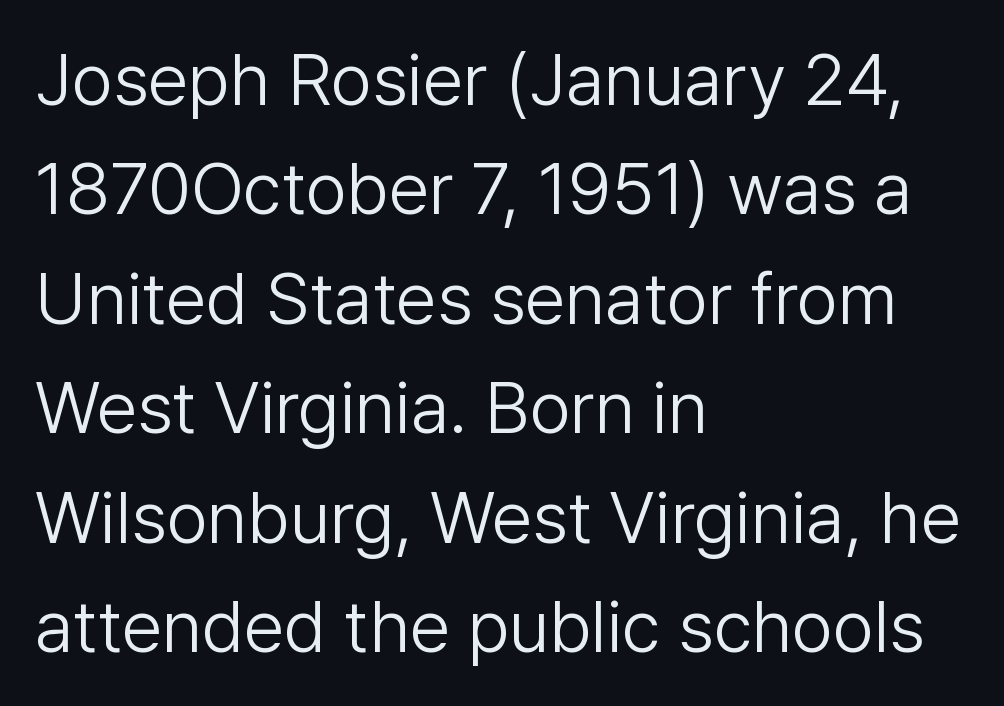
{"serif": "no", "italic": "no", "bold": "no", "weight": "light", "width": "normal", "stroke_contrast": "low", "x_height": "medium", "monospaced": "no", "underline": "no", "align": "left", "line_spacing": "normal", "line_spacing_ratio": 1.5, "letter_spacing": "normal", "letter_spacing_em": 0.0, "glyph_px": 73}
